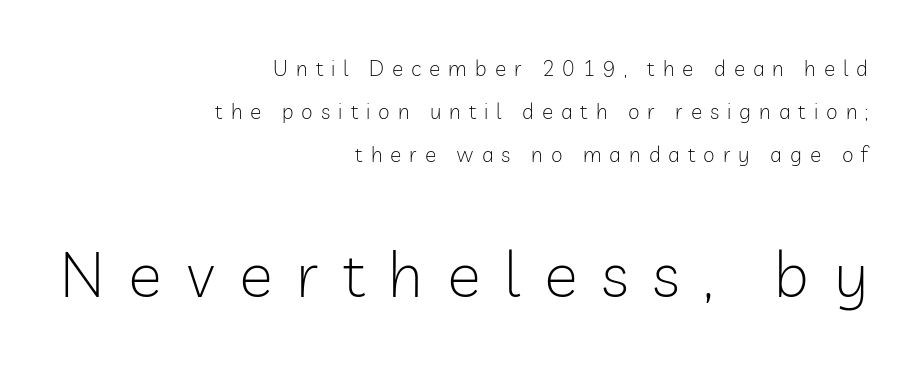
The image shows 63 px light sans-serif type, upright; set right-aligned, loose line spacing (2.04x), unusually wide letter spacing (+0.38 em), not underlined; the second (bottom) block is 3.0x larger; low stroke contrast and a medium x-height.
